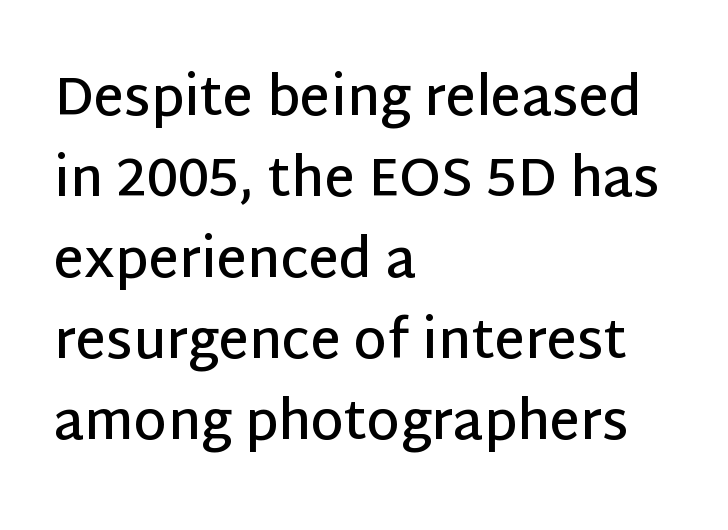
The image shows 53 px semibold sans-serif type, upright; set left-aligned, normal line spacing (1.53x), normal letter spacing, not underlined; low stroke contrast and a large x-height.
